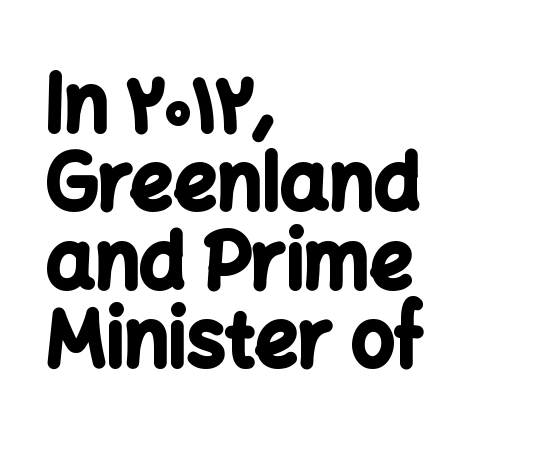
{"serif": "no", "italic": "no", "bold": "yes", "weight": "bold", "width": "normal", "stroke_contrast": "low", "x_height": "medium", "monospaced": "no", "underline": "no", "align": "left", "line_spacing": "tight", "line_spacing_ratio": 1.03, "letter_spacing": "normal", "letter_spacing_em": 0.0, "glyph_px": 76}
